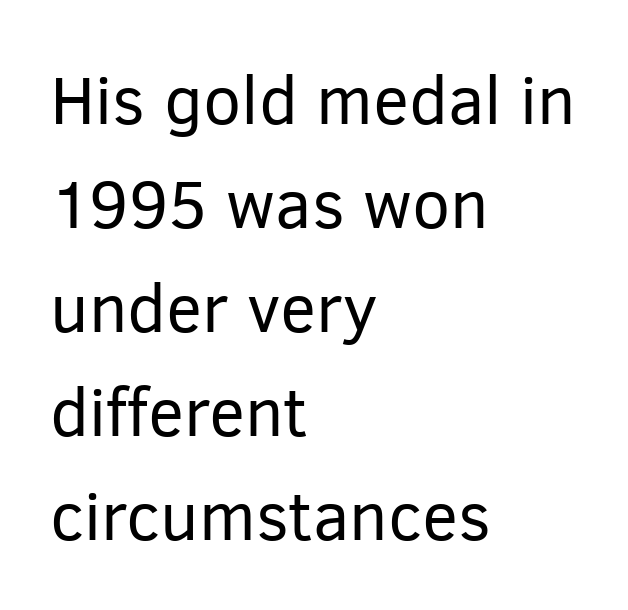
How are the letters spaced? Ordinarily, with no added tracking. Only glyphs here, with clear space below each row. Stem width sits at or under what a default text font uses. What kind of face is this? One without serifs — a sans.
